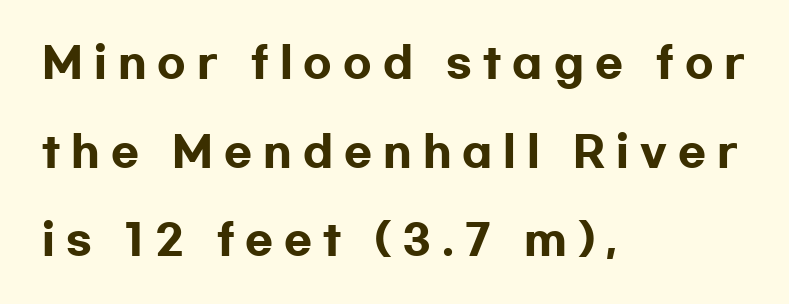
The image shows 41 px heavy, wide sans-serif type, upright; set left-aligned, loose line spacing (2.16x), unusually wide letter spacing (+0.27 em), not underlined; low stroke contrast and a medium x-height.
